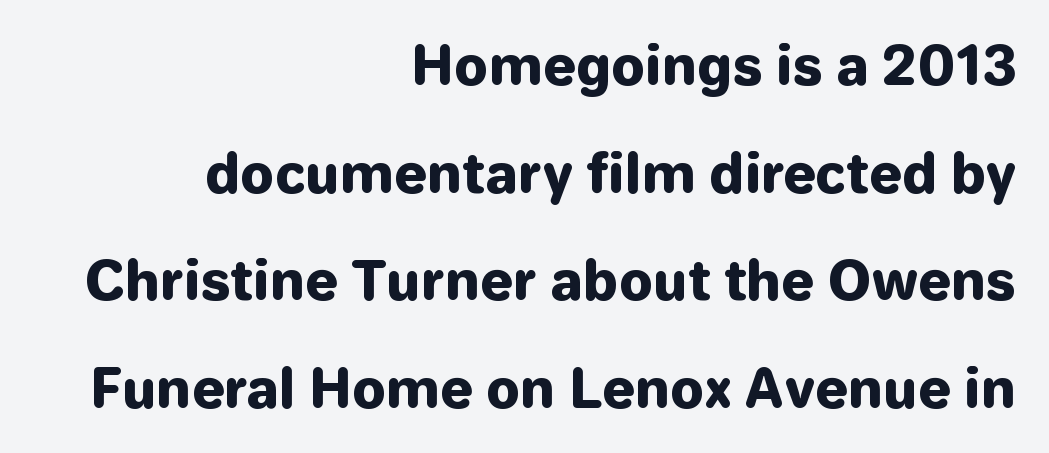
{"serif": "no", "italic": "no", "bold": "yes", "weight": "heavy", "width": "normal", "stroke_contrast": "low", "x_height": "medium", "monospaced": "no", "underline": "no", "align": "right", "line_spacing": "loose", "line_spacing_ratio": 2.03, "letter_spacing": "normal", "letter_spacing_em": 0.0, "glyph_px": 53}
